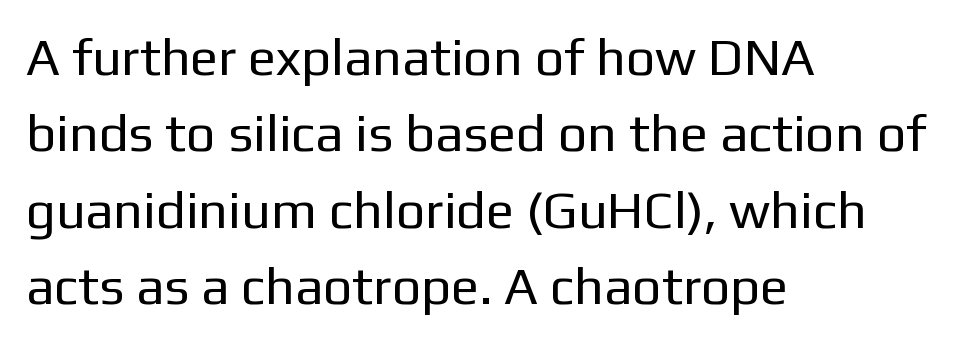
The image shows 52 px regular-weight sans-serif type, upright; set left-aligned, normal line spacing (1.47x), normal letter spacing, not underlined; low stroke contrast and a medium x-height.
